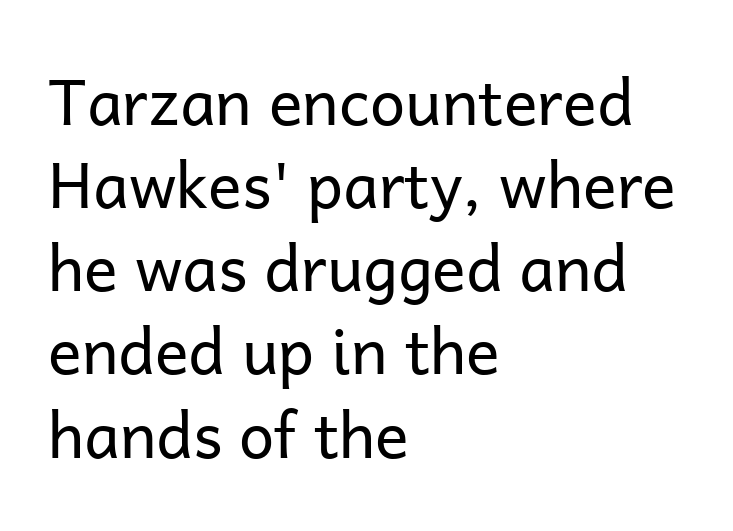
Teacher's note: observe the even left margin — that is flush-left alignment. A roman cut, with each character standing at attention. Just letters on the line, the space beneath them empty. Letter spacing: default.
